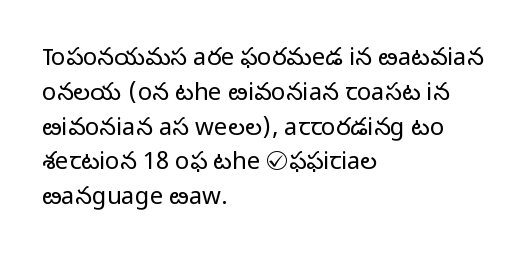
Q: Is the text bold? A: No.
Q: Is the text italic (slanted)? A: No, it is upright.
Q: Is the text underlined? A: No.
Q: How is the paragraph aligned? A: Left-aligned.
Q: Is the spacing between letters normal or unusually wide? A: Normal.
Q: Is the spacing between lines tight, normal or loose? A: Normal.
